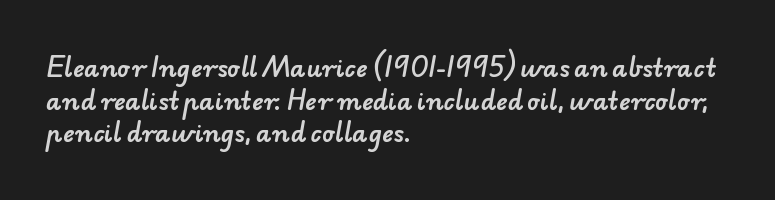
The image shows 24 px text type; set left-aligned, normal line spacing (1.36x), normal letter spacing, not underlined.
